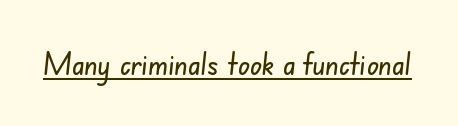
{"serif": "no", "width": "condensed", "stroke_contrast": "low", "x_height": "small", "monospaced": "no", "underline": "yes", "letter_spacing": "normal", "letter_spacing_em": 0.0, "glyph_px": 31}
